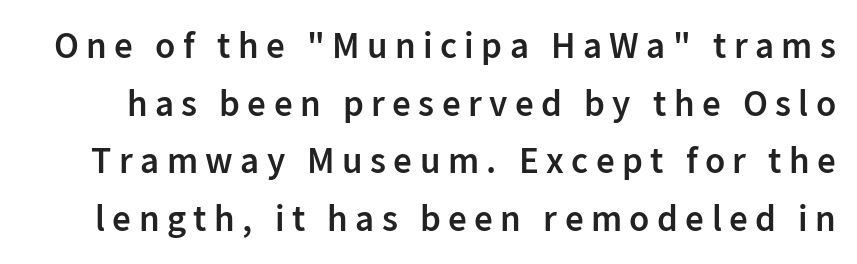
Q: Is the text bold? A: Semi-bold.
Q: Is the text italic (slanted)? A: No, it is upright.
Q: Is the typeface a serif or a sans-serif typeface? A: Sans-serif.
Q: Is the text underlined? A: No.
Q: Is the spacing between letters normal or unusually wide? A: Unusually wide.
Q: Is the spacing between lines tight, normal or loose? A: Normal.
Q: Width (condensed, normal, or wide)? A: Normal.
Q: Stroke contrast? A: Low.
Q: x-height? A: Medium.
Q: Monospaced? A: No.
